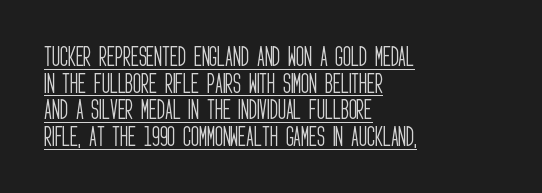
Q: Is the text bold? A: No.
Q: Is the text italic (slanted)? A: No, it is upright.
Q: Is the text underlined? A: Yes.
Q: How is the paragraph aligned? A: Left-aligned.
Q: Is the spacing between letters normal or unusually wide? A: Normal.
